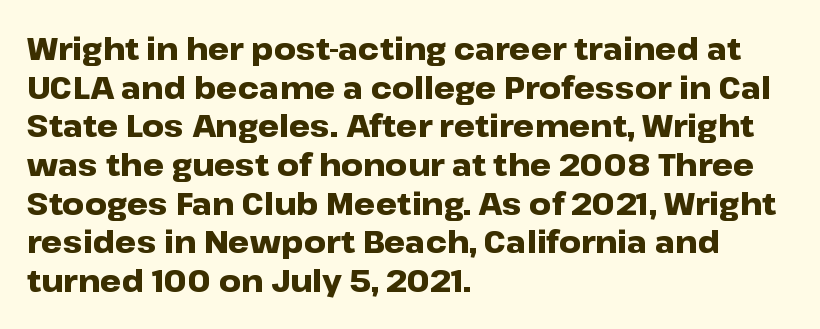
Q: Is the text bold? A: Yes.
Q: Is the text italic (slanted)? A: No, it is upright.
Q: Is the typeface a serif or a sans-serif typeface? A: Sans-serif.
Q: Is the text underlined? A: No.
Q: How is the paragraph aligned? A: Left-aligned.
Q: Is the spacing between letters normal or unusually wide? A: Normal.
Q: Is the spacing between lines tight, normal or loose? A: Normal.
Q: Width (condensed, normal, or wide)? A: Wide.
Q: Stroke contrast? A: Low.
Q: x-height? A: Medium.
Q: Monospaced? A: No.
